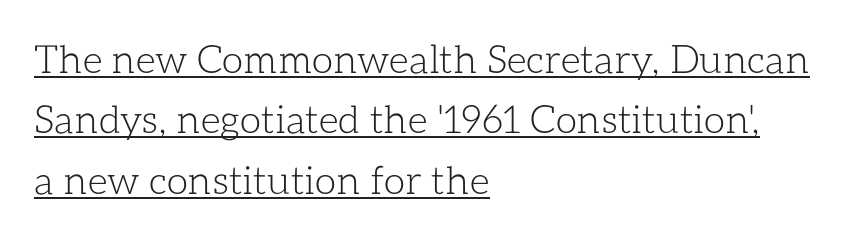
The image shows 39 px light type, upright; set left-aligned, normal line spacing (1.55x), normal letter spacing, underlined; low stroke contrast and a medium x-height.
